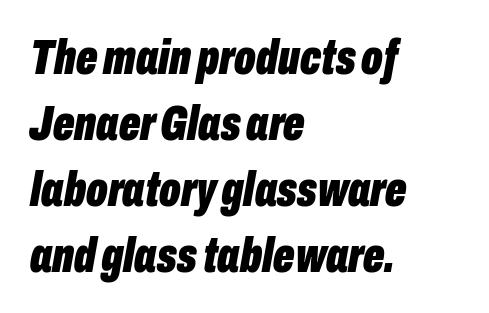
The image shows 50 px bold, condensed type, italic (leaning right); set left-aligned, normal line spacing (1.32x), normal letter spacing, not underlined; low stroke contrast and a medium x-height.
